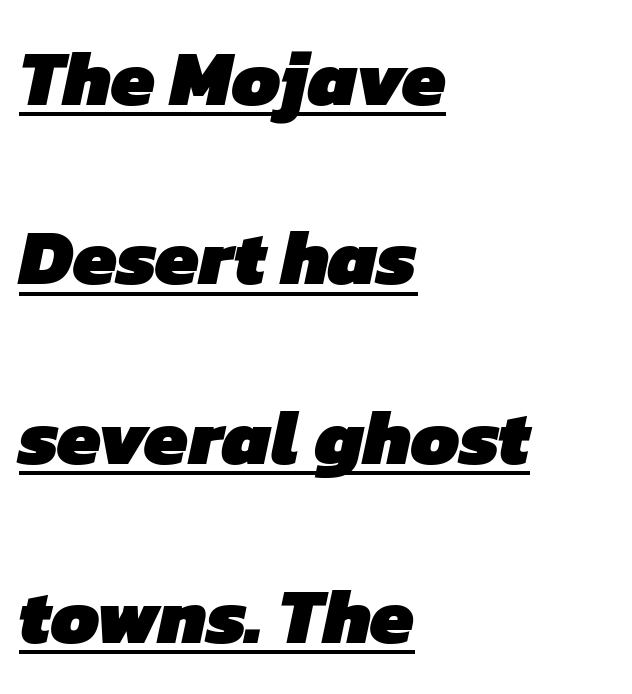
The image shows 78 px heavy sans-serif type; set left-aligned, loose line spacing (2.3x), normal letter spacing, underlined; low stroke contrast and a medium x-height.
